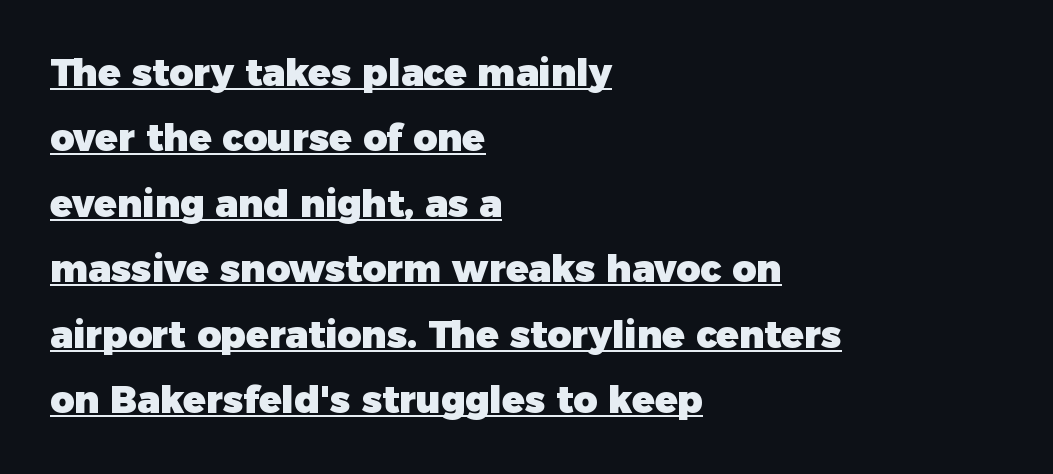
The glyphs are accompanied by a horizontal stroke just below them. Unlike a traditional serif, this face leaves its strokes unadorned. This sample uses plain, unmodified letter spacing. Looks like regular typesetting: each glyph gets only the width it needs. The font's upright variant was chosen for this text. Thick stems and heavy bowls — unmistakably bold.
